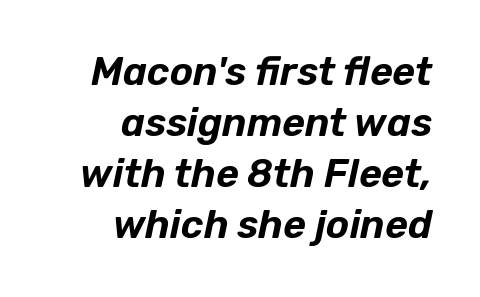
{"italic": "yes", "lean": "right", "slant_degrees": 12, "width": "normal", "stroke_contrast": "low", "x_height": "medium", "monospaced": "no", "underline": "no", "align": "right", "line_spacing": "normal", "line_spacing_ratio": 1.31, "letter_spacing": "normal", "letter_spacing_em": 0.0, "glyph_px": 39}
